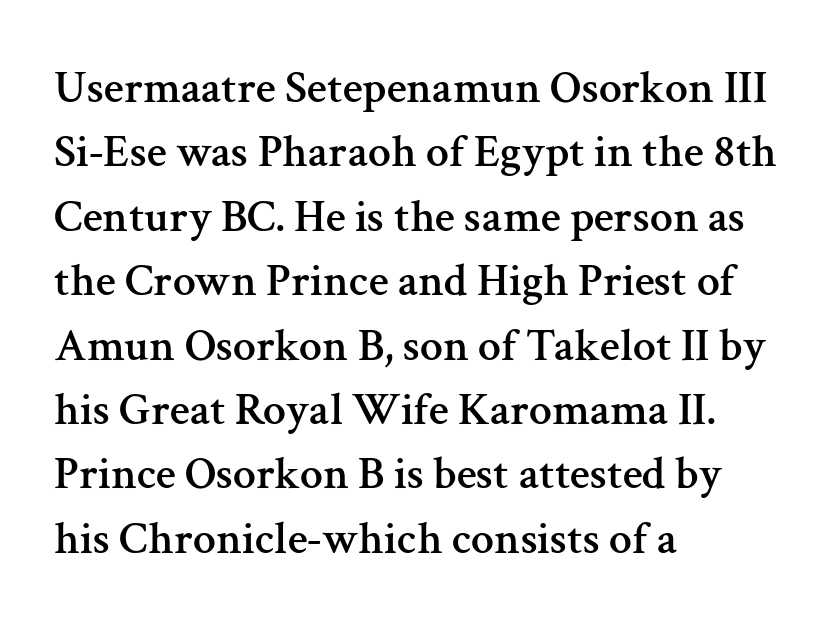
Regular leading. Each letter keeps its own natural width here, so spacing adapts to shape. Casual observation: everything's shoved over to the left. The gap between lines stays unmarked.
